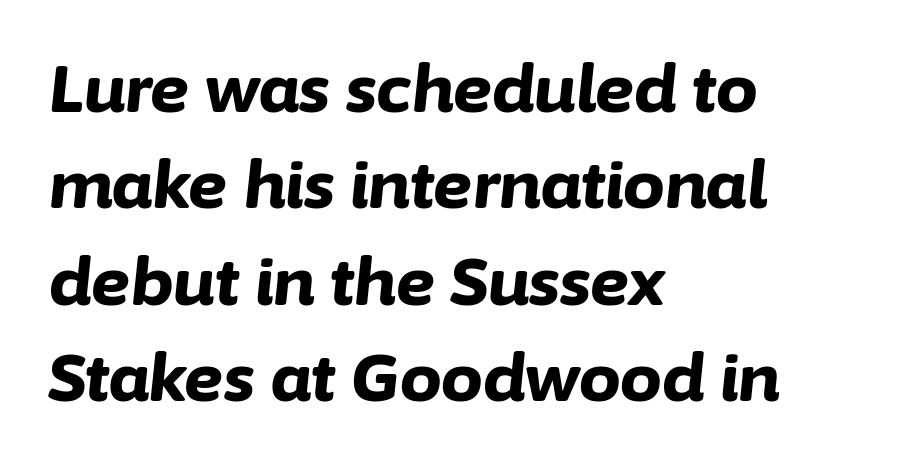
Q: Is the text bold? A: Yes.
Q: Is the text italic (slanted)? A: Yes, it leans right by about 6 degrees.
Q: Is the text underlined? A: No.
Q: How is the paragraph aligned? A: Left-aligned.
Q: Is the spacing between letters normal or unusually wide? A: Normal.
Q: Is the spacing between lines tight, normal or loose? A: Normal.
Q: Width (condensed, normal, or wide)? A: Normal.
Q: Stroke contrast? A: Low.
Q: x-height? A: Medium.
Q: Monospaced? A: No.
